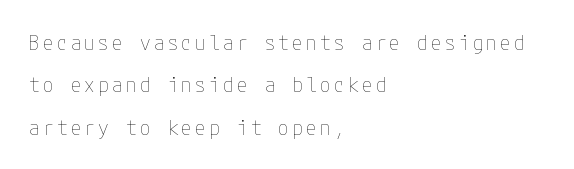
The image shows 21 px text type, upright; set left-aligned, loose line spacing (2.02x), not underlined.
